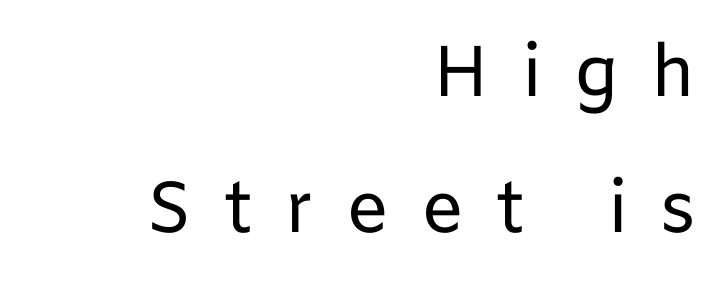
{"serif": "no", "italic": "no", "bold": "no", "weight": "regular", "width": "normal", "stroke_contrast": "low", "x_height": "medium", "monospaced": "no", "underline": "no", "align": "right", "line_spacing_ratio": 1.89, "letter_spacing": "wide", "letter_spacing_em": 0.44, "glyph_px": 72}
